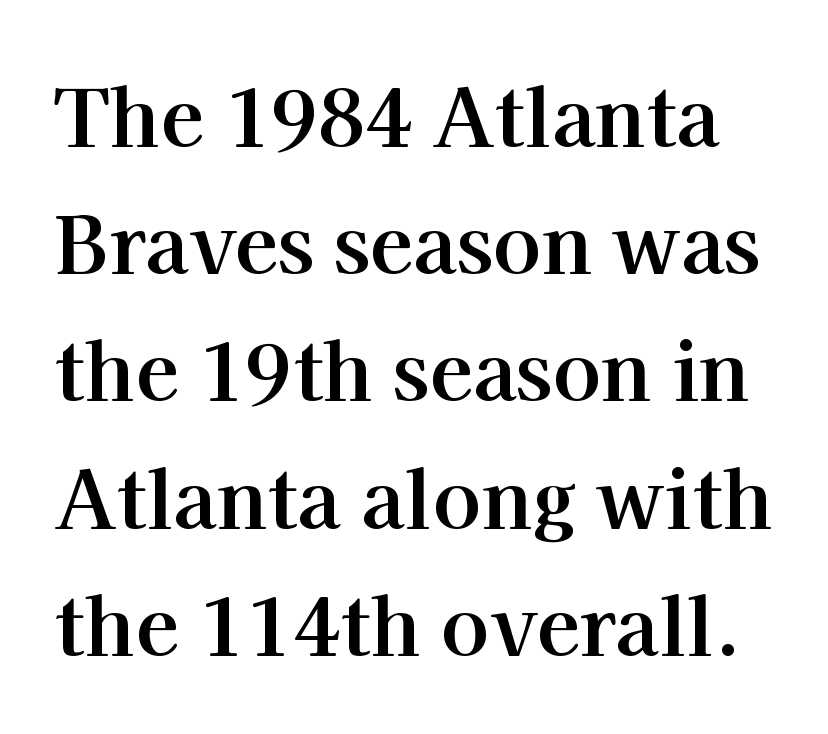
{"serif": "yes", "italic": "no", "bold": "yes", "weight": "bold", "width": "normal", "stroke_contrast": "high", "x_height": "medium", "monospaced": "no", "underline": "no", "line_spacing": "normal", "line_spacing_ratio": 1.59, "letter_spacing": "normal", "letter_spacing_em": 0.0, "glyph_px": 80}
